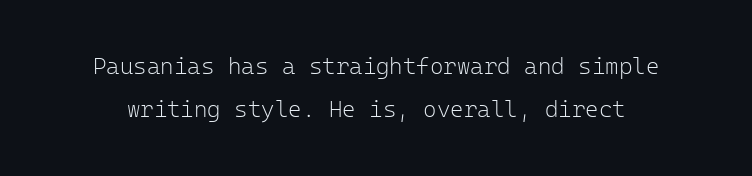
Beneath every word, the page is bare. Stem width sits at or under what a default text font uses. Is there any slant? The stems are plumb. Look at the tracking — it's just the regular setting, nothing added.
